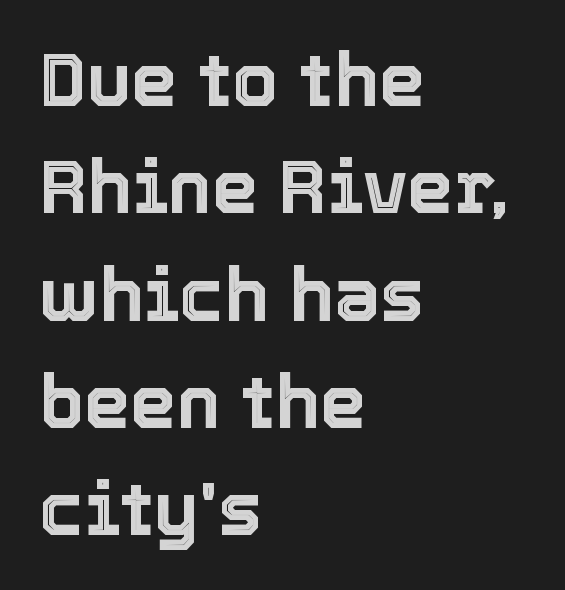
Q: Is the text italic (slanted)? A: No, it is upright.
Q: Is the text underlined? A: No.
Q: How is the paragraph aligned? A: Left-aligned.
Q: Is the spacing between letters normal or unusually wide? A: Normal.
Q: Is the spacing between lines tight, normal or loose? A: Normal.
Q: Width (condensed, normal, or wide)? A: Normal.
Q: x-height? A: Medium.
Q: Monospaced? A: No.
